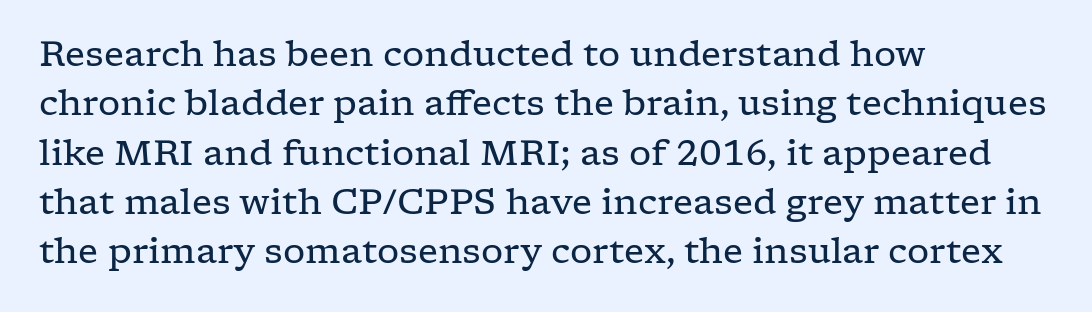
The image shows 35 px regular-weight, wide serif type, upright; set left-aligned, normal line spacing (1.41x), normal letter spacing, not underlined; low stroke contrast and a medium x-height.
